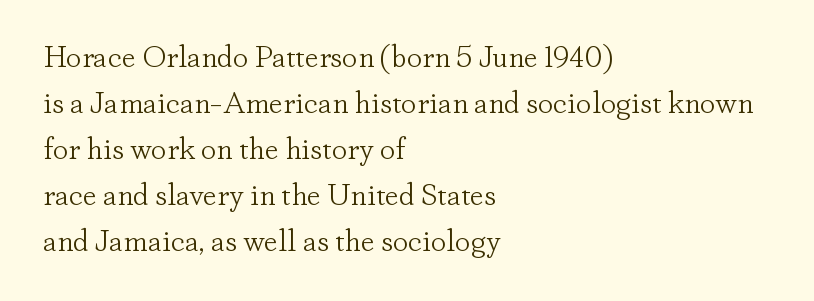
{"serif": "yes", "italic": "no", "bold": "no", "weight": "light", "width": "normal", "stroke_contrast": "low", "x_height": "small", "monospaced": "no", "underline": "no", "align": "left", "line_spacing": "normal", "line_spacing_ratio": 1.48, "letter_spacing": "normal", "letter_spacing_em": 0.0, "glyph_px": 31}
